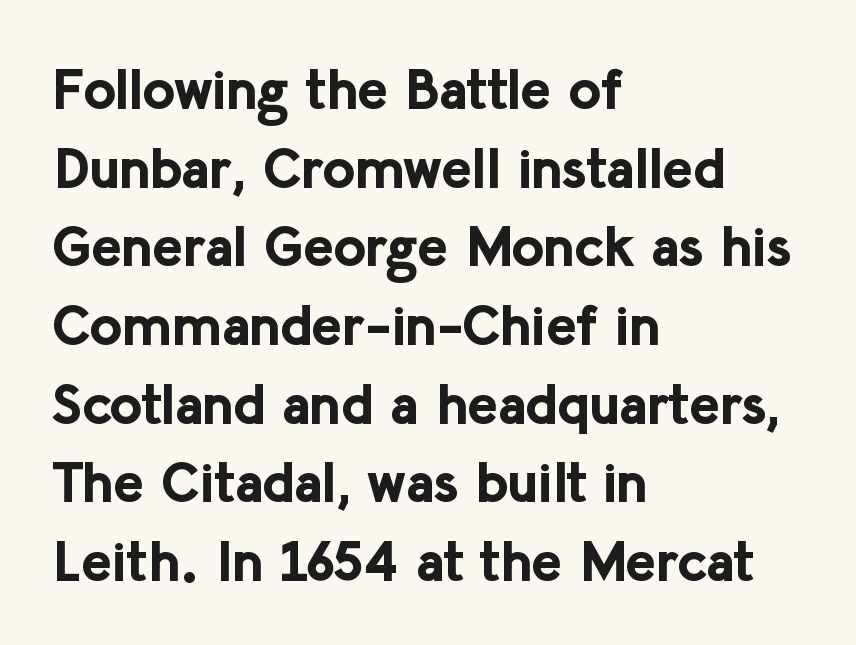
Q: Is the text bold? A: Yes.
Q: Is the text italic (slanted)? A: No, it is upright.
Q: Is the typeface a serif or a sans-serif typeface? A: Sans-serif.
Q: Is the text underlined? A: No.
Q: How is the paragraph aligned? A: Left-aligned.
Q: Is the spacing between letters normal or unusually wide? A: Normal.
Q: Is the spacing between lines tight, normal or loose? A: Normal.
Q: Width (condensed, normal, or wide)? A: Normal.
Q: Stroke contrast? A: Low.
Q: x-height? A: Medium.
Q: Monospaced? A: No.
